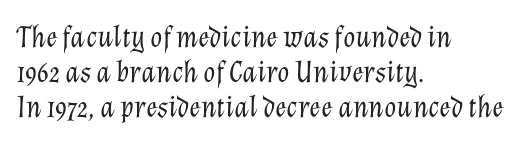
Q: Is the text bold? A: No.
Q: Is the text italic (slanted)? A: Yes, it leans right by about 12 degrees.
Q: Is the text underlined? A: No.
Q: How is the paragraph aligned? A: Left-aligned.
Q: Is the spacing between letters normal or unusually wide? A: Normal.
Q: Is the spacing between lines tight, normal or loose? A: Tight.
Q: Width (condensed, normal, or wide)? A: Normal.
Q: Stroke contrast? A: Low.
Q: x-height? A: Medium.
Q: Monospaced? A: No.
